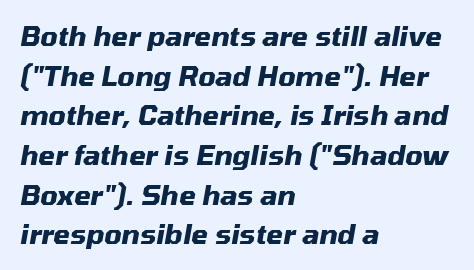
The image shows 27 px bold type, italic (leaning right); set left-aligned, normal line spacing (1.47x), normal letter spacing, not underlined.
